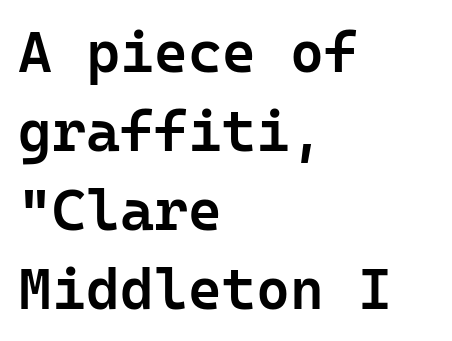
{"serif": "no", "italic": "no", "bold": "semi", "weight": "semibold", "width": "normal", "stroke_contrast": "low", "x_height": "medium", "underline": "no", "align": "left", "line_spacing": "normal", "line_spacing_ratio": 1.36, "letter_spacing": "normal", "letter_spacing_em": 0.0, "glyph_px": 58}
